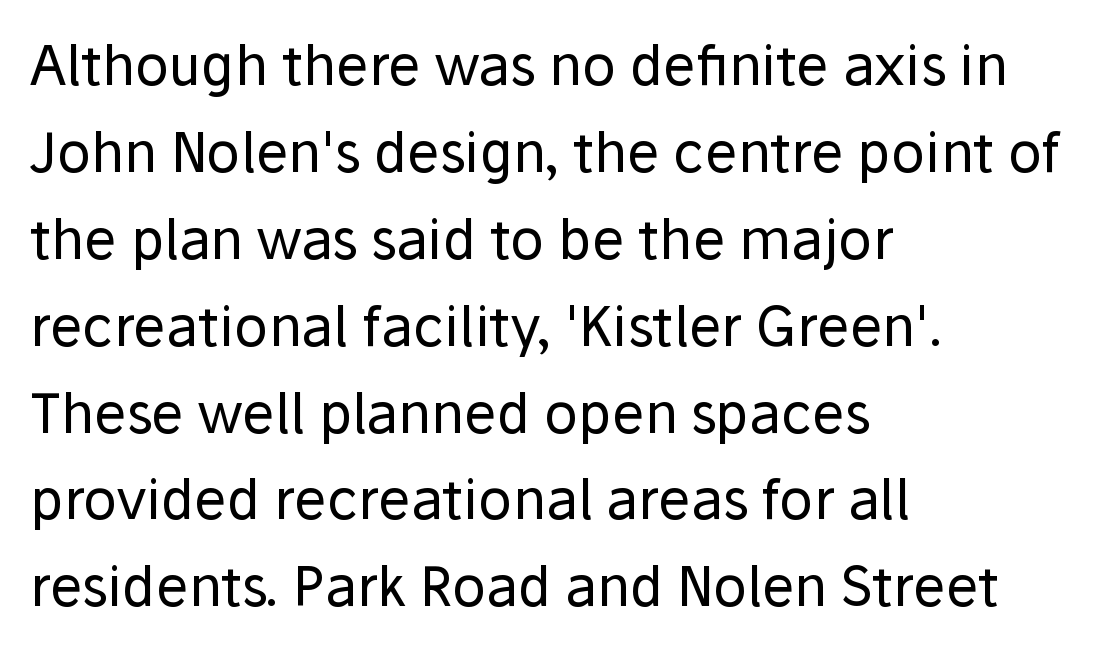
Q: Is the text bold? A: No.
Q: Is the text italic (slanted)? A: No, it is upright.
Q: Is the typeface a serif or a sans-serif typeface? A: Sans-serif.
Q: Is the text underlined? A: No.
Q: How is the paragraph aligned? A: Left-aligned.
Q: Is the spacing between letters normal or unusually wide? A: Normal.
Q: Is the spacing between lines tight, normal or loose? A: Normal.
Q: Width (condensed, normal, or wide)? A: Normal.
Q: Stroke contrast? A: Low.
Q: x-height? A: Medium.
Q: Monospaced? A: No.
